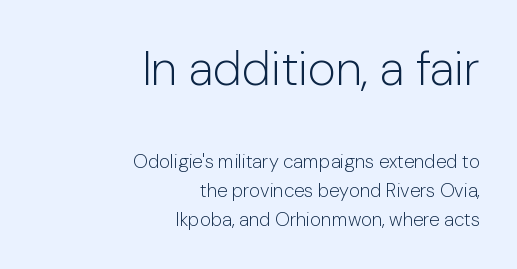
Italic? Not at all — the glyphs are vertical. Varying glyph widths throughout — classic text-font behaviour. The area under the type is left untouched. If you drew a ruler down the right edge, every line would touch it. Type size steps down from the first block to the second.
